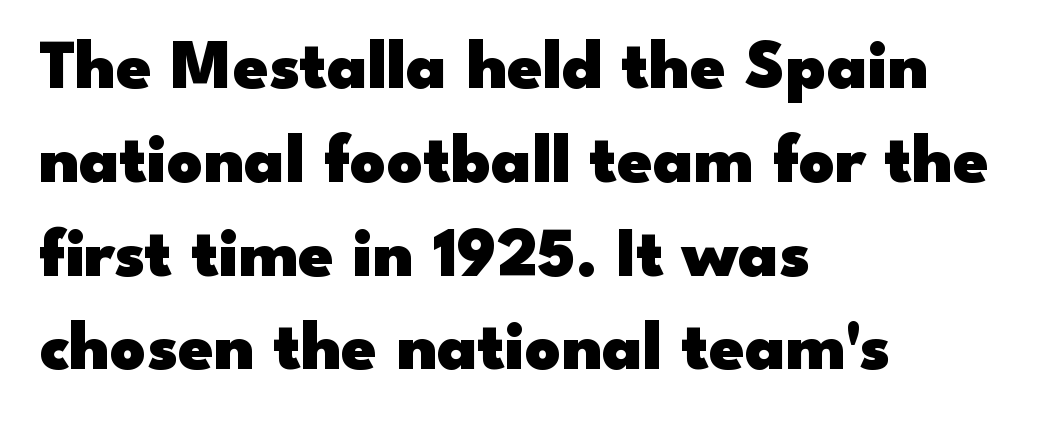
{"serif": "no", "italic": "no", "bold": "yes", "weight": "heavy", "width": "wide", "stroke_contrast": "low", "x_height": "small", "monospaced": "no", "underline": "no", "align": "left", "line_spacing": "normal", "line_spacing_ratio": 1.34, "letter_spacing": "normal", "letter_spacing_em": 0.0, "glyph_px": 70}
